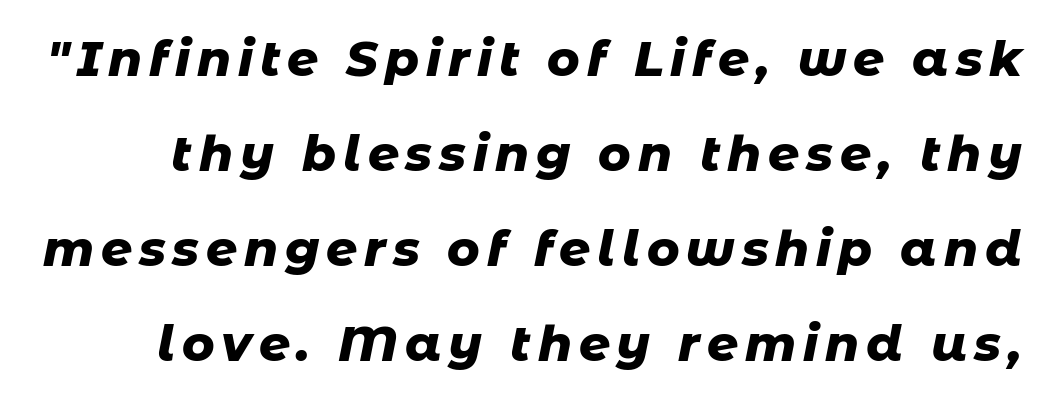
{"italic": "yes", "lean": "right", "slant_degrees": 11, "bold": "yes", "weight": "heavy", "width": "normal", "stroke_contrast": "low", "x_height": "medium", "monospaced": "no", "underline": "no", "line_spacing": "loose", "line_spacing_ratio": 1.94, "glyph_px": 49}
